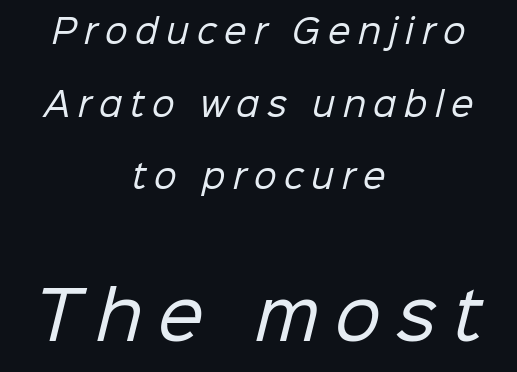
Unlike a traditional serif, this face leaves its strokes unadorned. Caption: expanded tracking, letters set apart. These lines are rendered in a variable-pitch font. Successive baselines arrive slowly, with a big drop between each. The passage shown is not underscored anywhere.
